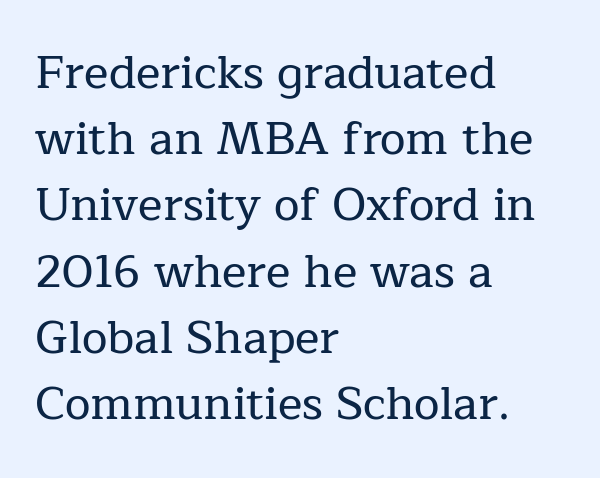
The image shows 46 px serif type, upright; set left-aligned, normal line spacing (1.44x), normal letter spacing, not underlined; low stroke contrast and a medium x-height.
